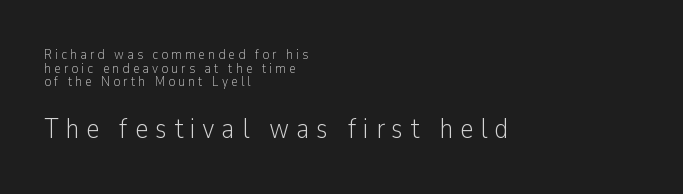
{"serif": "no", "italic": "no", "bold": "no", "weight": "light", "width": "condensed", "stroke_contrast": "low", "x_height": "medium", "monospaced": "no", "underline": "no", "align": "left", "line_spacing": "tight", "line_spacing_ratio": 0.98, "letter_spacing": "wide", "letter_spacing_em": 0.23, "larger_block": "second", "size_ratio": 2.07, "glyph_px": 29}
